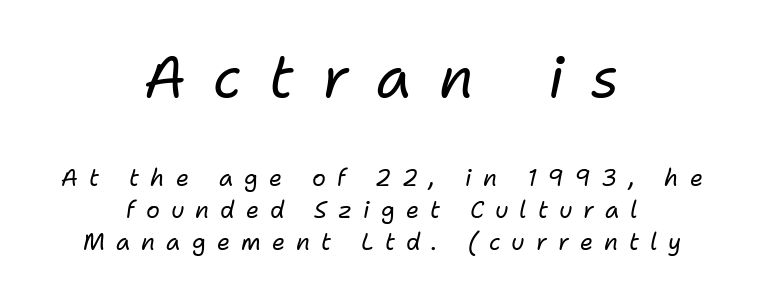
The image shows 57 px regular-weight type, italic (leaning right); set centered, normal line spacing (1.38x), unusually wide letter spacing (+0.48 em), not underlined; the first (top) block is 2.48x larger; low stroke contrast and a medium x-height.
